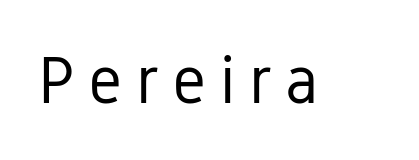
{"serif": "no", "italic": "no", "bold": "no", "weight": "regular", "width": "condensed", "stroke_contrast": "low", "x_height": "medium", "monospaced": "no", "underline": "no", "letter_spacing": "wide", "letter_spacing_em": 0.2, "glyph_px": 67}
